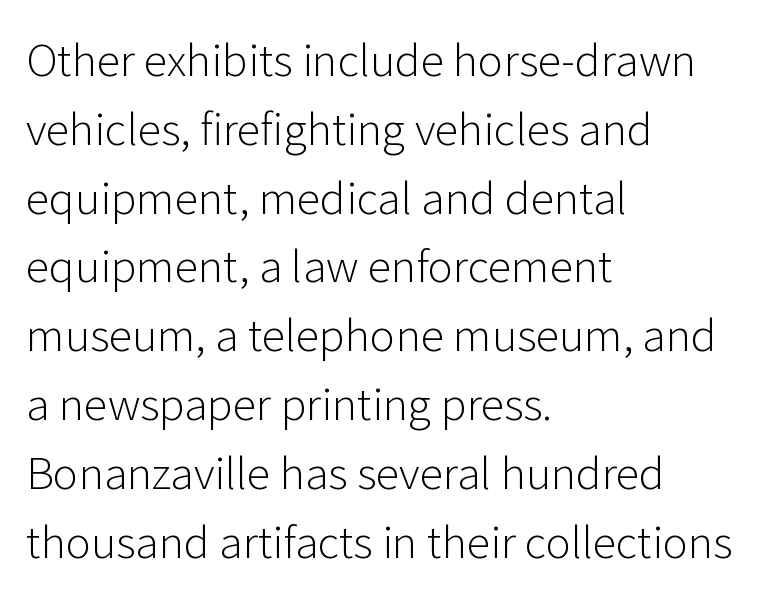
{"serif": "no", "italic": "no", "bold": "no", "weight": "light", "width": "normal", "stroke_contrast": "low", "x_height": "medium", "monospaced": "no", "underline": "no", "align": "left", "line_spacing": "normal", "line_spacing_ratio": 1.6, "letter_spacing": "normal", "letter_spacing_em": 0.0, "glyph_px": 43}
